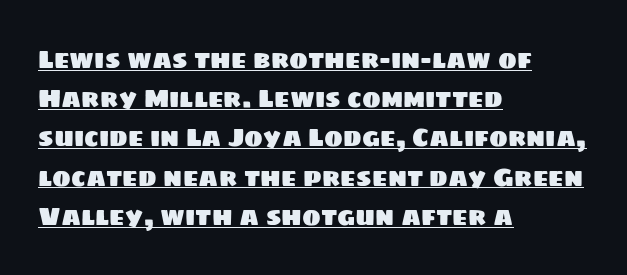
The rendering uses the underline text-decoration. Notice how descenders clear the ascenders below comfortably — that's standard leading. These lines are set flush left with a ragged right edge. Nobody touched the tracking dial on this one.
